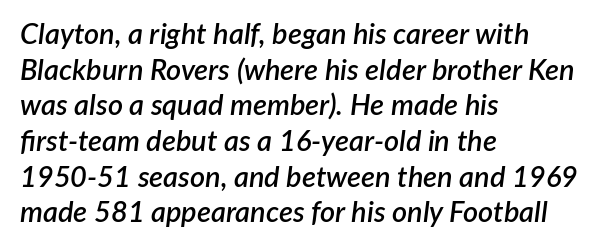
Q: Is the text bold? A: Semi-bold.
Q: Is the text italic (slanted)? A: Yes, it leans right by about 7 degrees.
Q: Is the text underlined? A: No.
Q: How is the paragraph aligned? A: Left-aligned.
Q: Is the spacing between letters normal or unusually wide? A: Normal.
Q: Width (condensed, normal, or wide)? A: Normal.
Q: Stroke contrast? A: Low.
Q: x-height? A: Medium.
Q: Monospaced? A: No.
